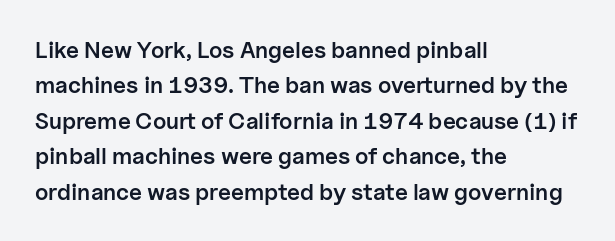
A bit beefed up — I'd call it semibold rather than bold. Upright lettering throughout. Students, observe: this is what conventionally led text looks like. The typesetter chose a ragged-right arrangement here. The rendering keeps characters at their native spacing. Only glyphs here, with clear space below each row.
